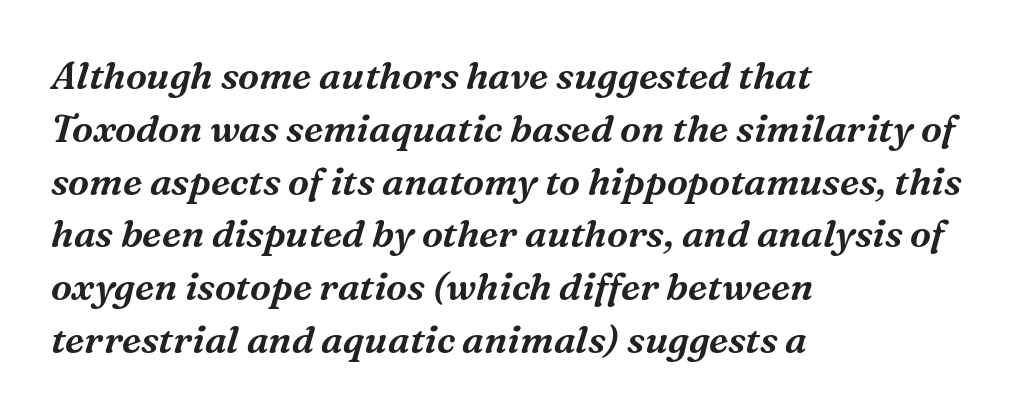
Q: Is the text italic (slanted)? A: Yes, it leans right by about 16 degrees.
Q: Is the typeface a serif or a sans-serif typeface? A: Serif.
Q: Is the text underlined? A: No.
Q: How is the paragraph aligned? A: Left-aligned.
Q: Is the spacing between letters normal or unusually wide? A: Normal.
Q: Is the spacing between lines tight, normal or loose? A: Normal.
Q: Width (condensed, normal, or wide)? A: Normal.
Q: Stroke contrast? A: Medium.
Q: x-height? A: Medium.
Q: Monospaced? A: No.
